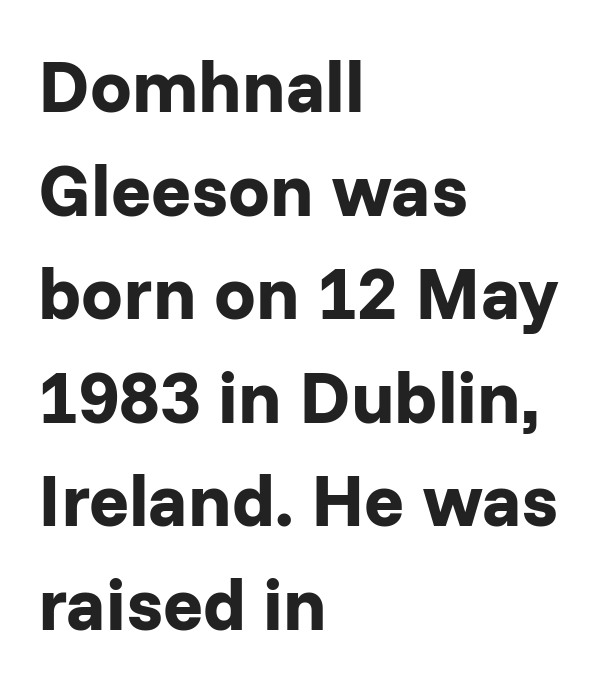
Q: Is the text bold? A: Yes.
Q: Is the text italic (slanted)? A: No, it is upright.
Q: Is the typeface a serif or a sans-serif typeface? A: Sans-serif.
Q: Is the text underlined? A: No.
Q: How is the paragraph aligned? A: Left-aligned.
Q: Is the spacing between letters normal or unusually wide? A: Normal.
Q: Is the spacing between lines tight, normal or loose? A: Normal.
Q: Width (condensed, normal, or wide)? A: Normal.
Q: Stroke contrast? A: Low.
Q: x-height? A: Medium.
Q: Monospaced? A: No.
